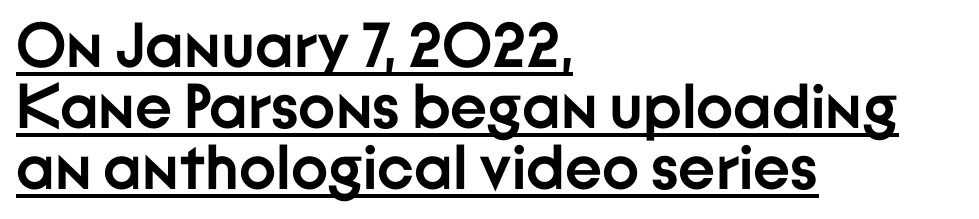
A typesetter would call this proportional, since set widths differ per character. This rendering uses left alignment, leaving the right contour irregular. Compared with undecorated copy, this sample adds a rule below the words. The letters are bold, with thick, heavy strokes.
